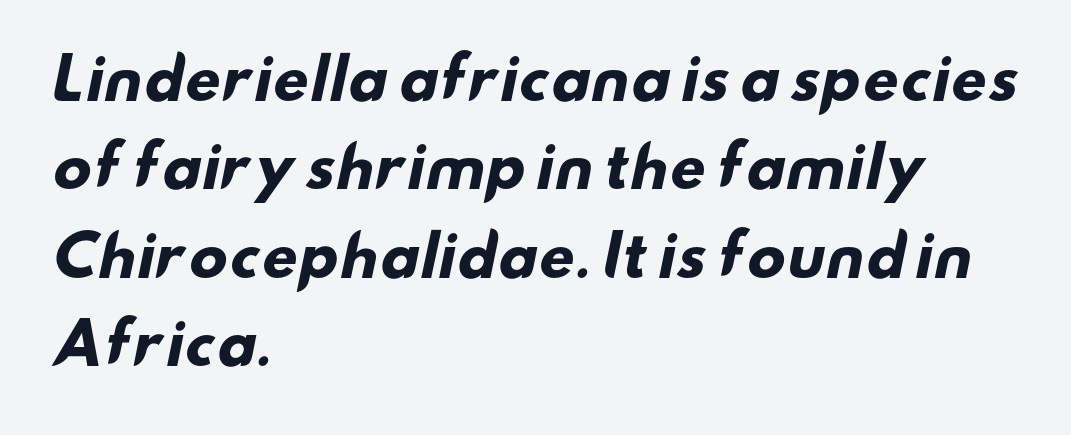
Q: Is the text bold? A: Yes.
Q: Is the typeface a serif or a sans-serif typeface? A: Sans-serif.
Q: Is the text underlined? A: No.
Q: How is the paragraph aligned? A: Left-aligned.
Q: Is the spacing between letters normal or unusually wide? A: Normal.
Q: Is the spacing between lines tight, normal or loose? A: Normal.
Q: Width (condensed, normal, or wide)? A: Wide.
Q: Stroke contrast? A: Low.
Q: x-height? A: Small.
Q: Monospaced? A: No.
